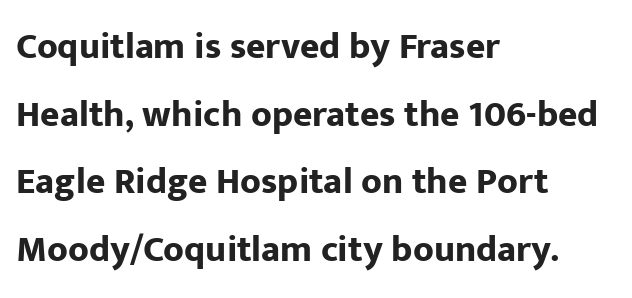
Q: Is the text bold? A: Yes.
Q: Is the text italic (slanted)? A: No, it is upright.
Q: Is the typeface a serif or a sans-serif typeface? A: Sans-serif.
Q: Is the text underlined? A: No.
Q: How is the paragraph aligned? A: Left-aligned.
Q: Is the spacing between letters normal or unusually wide? A: Normal.
Q: Width (condensed, normal, or wide)? A: Normal.
Q: Stroke contrast? A: Low.
Q: x-height? A: Medium.
Q: Monospaced? A: No.
